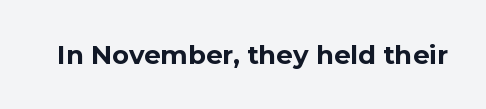
Only glyphs here, with clear space below each row. Rendered with straight, roman letterforms. The glyphs have the mass of a bold cut. Observe the ordinary spacing: letters are neighbours, not strangers.
